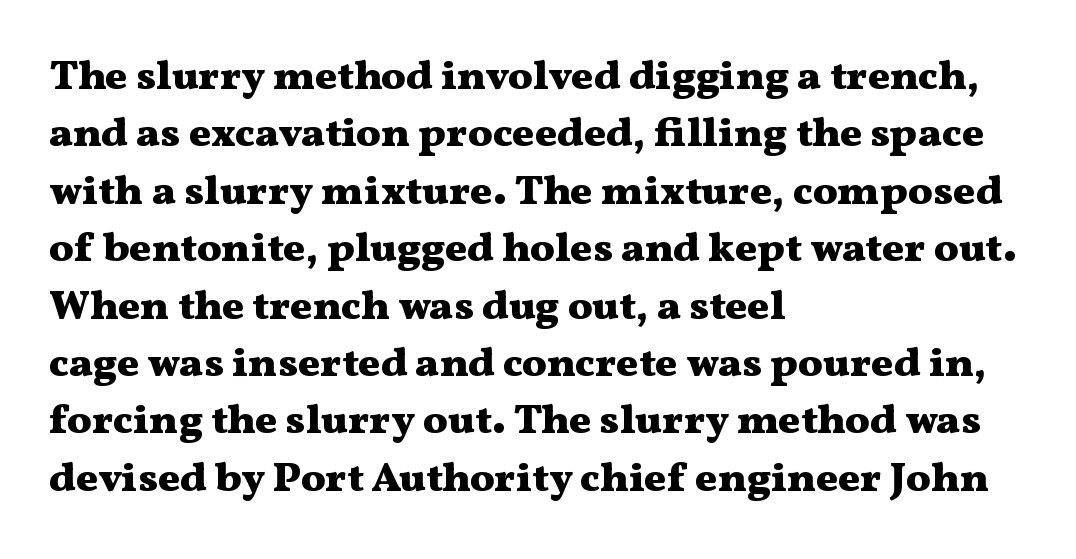
Q: Is the text bold? A: Yes.
Q: Is the text italic (slanted)? A: No, it is upright.
Q: Is the typeface a serif or a sans-serif typeface? A: Serif.
Q: Is the text underlined? A: No.
Q: How is the paragraph aligned? A: Left-aligned.
Q: Is the spacing between letters normal or unusually wide? A: Normal.
Q: Is the spacing between lines tight, normal or loose? A: Normal.
Q: Width (condensed, normal, or wide)? A: Wide.
Q: Stroke contrast? A: Medium.
Q: x-height? A: Medium.
Q: Monospaced? A: No.
